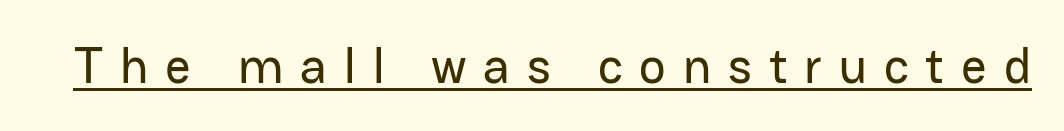
The image shows 50 px sans-serif type, upright; set unusually wide letter spacing (+0.34 em), underlined; low stroke contrast and a medium x-height.
